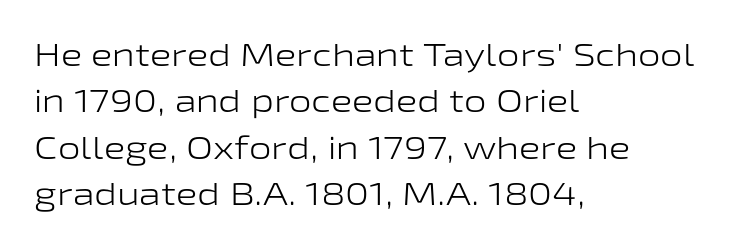
Q: Is the text bold? A: No.
Q: Is the text italic (slanted)? A: No, it is upright.
Q: Is the typeface a serif or a sans-serif typeface? A: Sans-serif.
Q: Is the text underlined? A: No.
Q: How is the paragraph aligned? A: Left-aligned.
Q: Is the spacing between letters normal or unusually wide? A: Normal.
Q: Is the spacing between lines tight, normal or loose? A: Normal.
Q: Width (condensed, normal, or wide)? A: Wide.
Q: Stroke contrast? A: Low.
Q: x-height? A: Medium.
Q: Monospaced? A: No.
